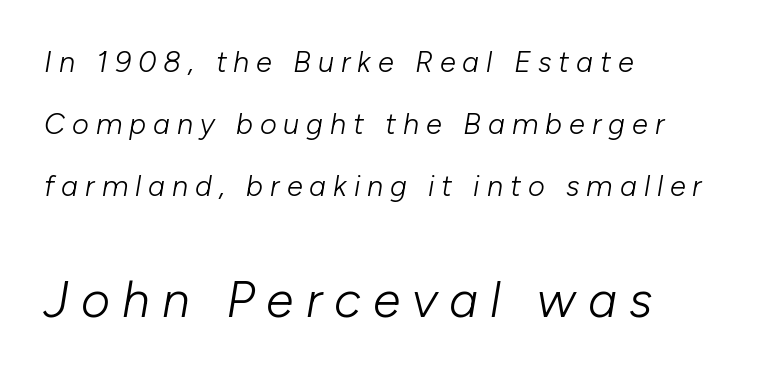
Which margin do the lines hug? The left one — the right edge is uneven. Larger block? The one below; the one above is distinctly smaller. Honestly, the letter spacing is so wide it's the main thing you notice. Compared with typical paragraphs, the rows here are farther apart.
